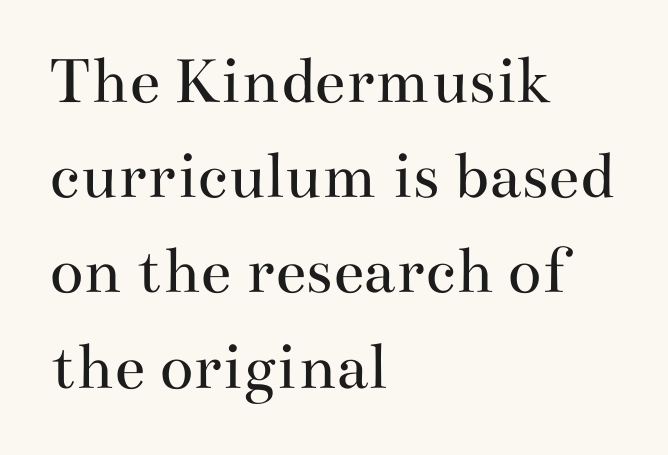
The image shows 70 px regular-weight, wide serif type, upright; set left-aligned, normal line spacing (1.36x), normal letter spacing, not underlined; medium stroke contrast and a small x-height.
